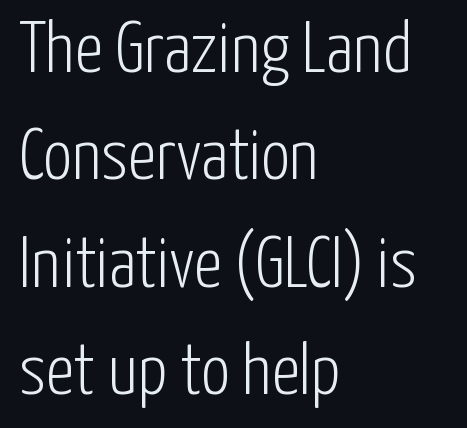
{"serif": "no", "italic": "no", "bold": "no", "weight": "light", "width": "condensed", "stroke_contrast": "low", "x_height": "medium", "monospaced": "no", "underline": "no", "align": "left", "line_spacing": "normal", "line_spacing_ratio": 1.49, "letter_spacing": "normal", "letter_spacing_em": 0.0, "glyph_px": 72}
